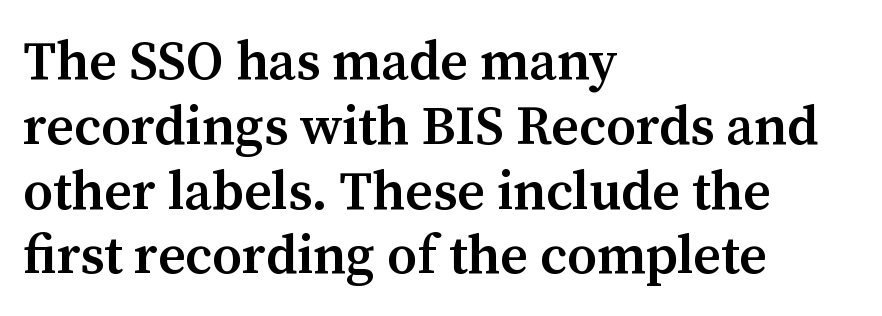
{"serif": "yes", "italic": "no", "bold": "semi", "weight": "semibold", "width": "normal", "stroke_contrast": "medium", "x_height": "medium", "monospaced": "no", "underline": "no", "align": "left", "line_spacing_ratio": 1.2, "letter_spacing": "normal", "letter_spacing_em": 0.0, "glyph_px": 54}
